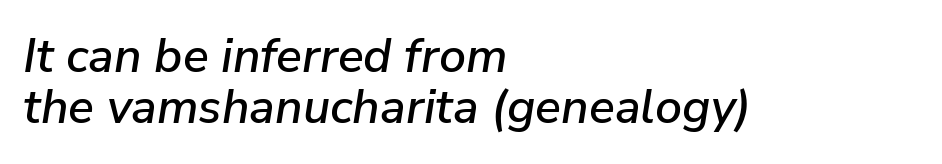
The whole block is typeset with a tilt. Leading is clearly below the norm, producing a dense column. What stands out about the letter spacing? Nothing — it is the standard amount. The face used here is proportionally spaced, like ordinary book or web type.
